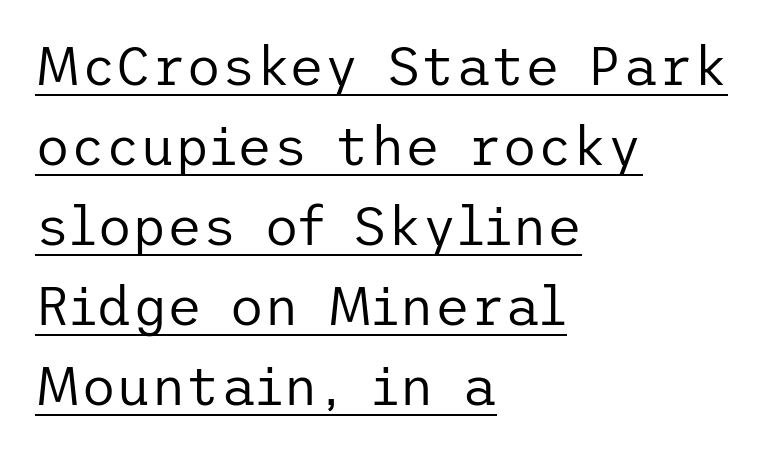
Q: Is the text bold? A: No.
Q: Is the text italic (slanted)? A: No, it is upright.
Q: Is the typeface a serif or a sans-serif typeface? A: Sans-serif.
Q: Is the text underlined? A: Yes.
Q: How is the paragraph aligned? A: Left-aligned.
Q: Is the spacing between letters normal or unusually wide? A: Normal.
Q: Is the spacing between lines tight, normal or loose? A: Normal.
Q: Width (condensed, normal, or wide)? A: Normal.
Q: Stroke contrast? A: Low.
Q: x-height? A: Medium.
